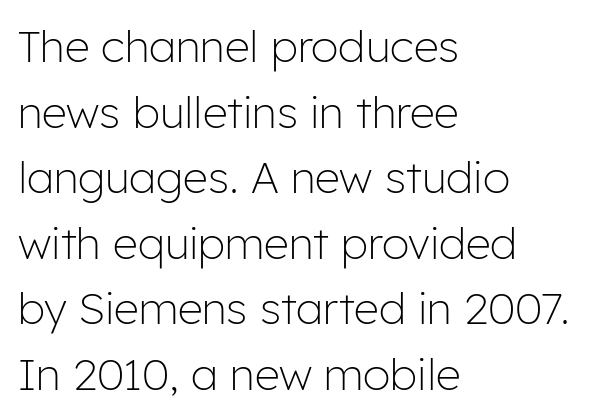
{"serif": "no", "italic": "no", "bold": "no", "weight": "light", "width": "normal", "stroke_contrast": "low", "x_height": "medium", "monospaced": "no", "underline": "no", "align": "left", "line_spacing": "normal", "line_spacing_ratio": 1.49, "letter_spacing": "normal", "letter_spacing_em": 0.0, "glyph_px": 44}
